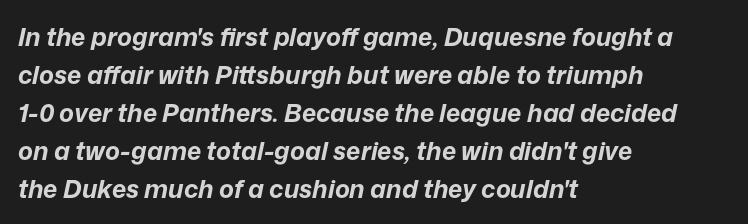
{"italic": "yes", "lean": "right", "slant_degrees": 12, "bold": "yes", "underline": "no", "align": "left", "line_spacing": "normal", "line_spacing_ratio": 1.52, "letter_spacing": "normal", "letter_spacing_em": 0.0, "glyph_px": 25}
